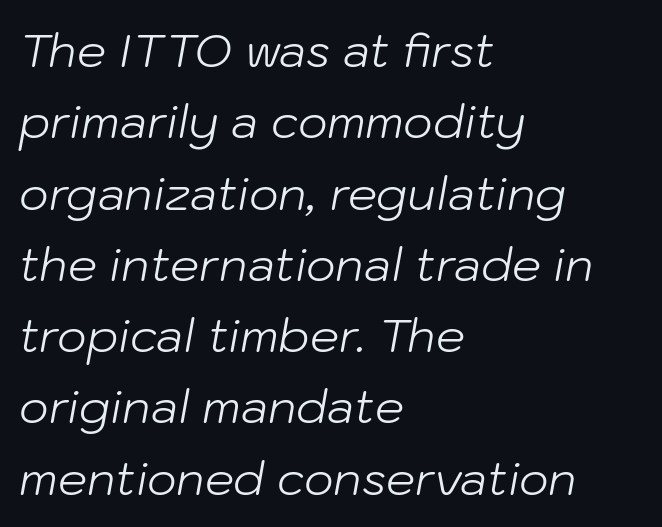
Q: Is the text bold? A: No.
Q: Is the text italic (slanted)? A: Yes, it leans right by about 10 degrees.
Q: Is the text underlined? A: No.
Q: How is the paragraph aligned? A: Left-aligned.
Q: Is the spacing between letters normal or unusually wide? A: Normal.
Q: Is the spacing between lines tight, normal or loose? A: Normal.
Q: Width (condensed, normal, or wide)? A: Normal.
Q: Stroke contrast? A: Low.
Q: x-height? A: Medium.
Q: Monospaced? A: No.
